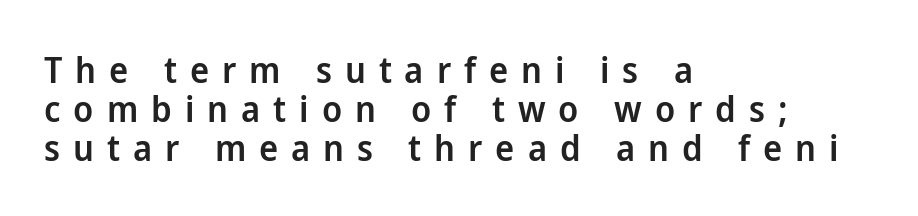
Q: Is the text bold? A: Semi-bold.
Q: Is the text italic (slanted)? A: No, it is upright.
Q: Is the typeface a serif or a sans-serif typeface? A: Sans-serif.
Q: Is the text underlined? A: No.
Q: How is the paragraph aligned? A: Left-aligned.
Q: Is the spacing between letters normal or unusually wide? A: Unusually wide.
Q: Is the spacing between lines tight, normal or loose? A: Tight.
Q: Width (condensed, normal, or wide)? A: Normal.
Q: Stroke contrast? A: Low.
Q: x-height? A: Medium.
Q: Monospaced? A: No.
